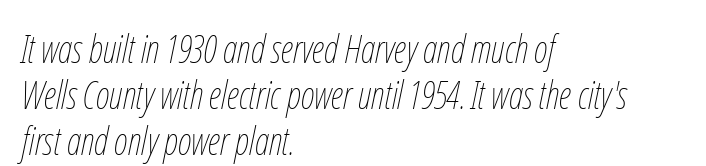
Q: Is the text bold? A: No.
Q: Is the text italic (slanted)? A: Yes, it leans right by about 12 degrees.
Q: Is the text underlined? A: No.
Q: How is the paragraph aligned? A: Left-aligned.
Q: Is the spacing between letters normal or unusually wide? A: Normal.
Q: Width (condensed, normal, or wide)? A: Condensed.
Q: Stroke contrast? A: Low.
Q: x-height? A: Medium.
Q: Monospaced? A: No.
